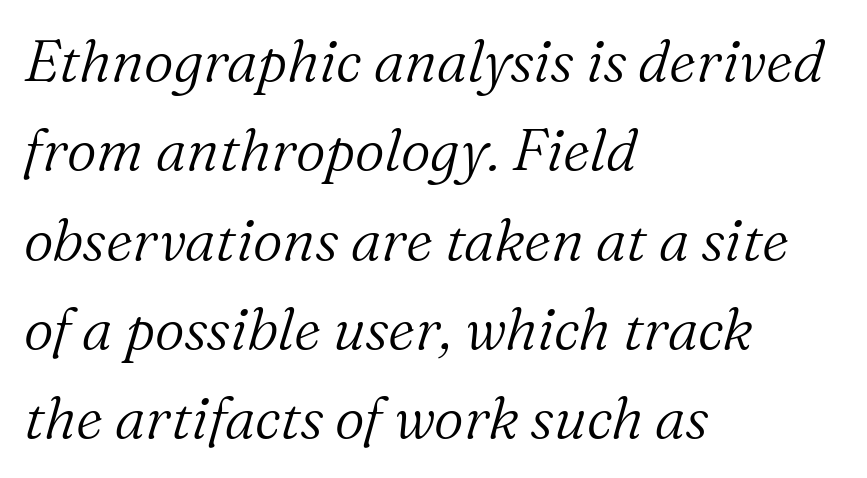
Q: Is the text bold? A: No.
Q: Is the text italic (slanted)? A: Yes, it leans right by about 16 degrees.
Q: Is the typeface a serif or a sans-serif typeface? A: Serif.
Q: Is the text underlined? A: No.
Q: How is the paragraph aligned? A: Left-aligned.
Q: Is the spacing between letters normal or unusually wide? A: Normal.
Q: Is the spacing between lines tight, normal or loose? A: Normal.
Q: Width (condensed, normal, or wide)? A: Normal.
Q: Stroke contrast? A: Medium.
Q: x-height? A: Medium.
Q: Monospaced? A: No.
